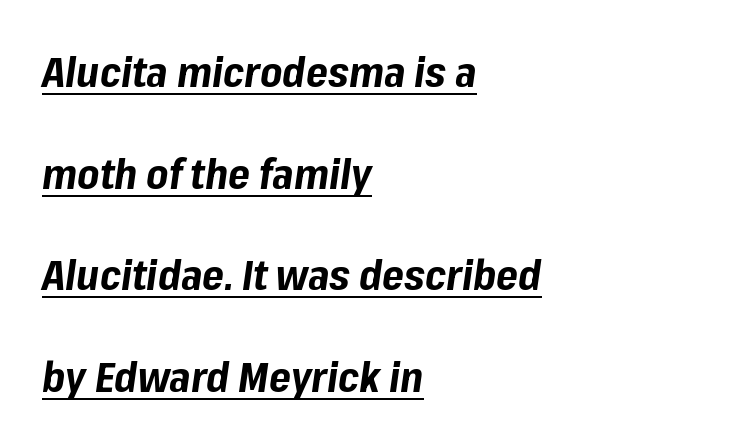
Q: Is the text bold? A: Yes.
Q: Is the text italic (slanted)? A: Yes, it leans right by about 8 degrees.
Q: Is the text underlined? A: Yes.
Q: How is the paragraph aligned? A: Left-aligned.
Q: Is the spacing between letters normal or unusually wide? A: Normal.
Q: Is the spacing between lines tight, normal or loose? A: Loose.
Q: Width (condensed, normal, or wide)? A: Normal.
Q: Stroke contrast? A: Low.
Q: x-height? A: Medium.
Q: Monospaced? A: No.
